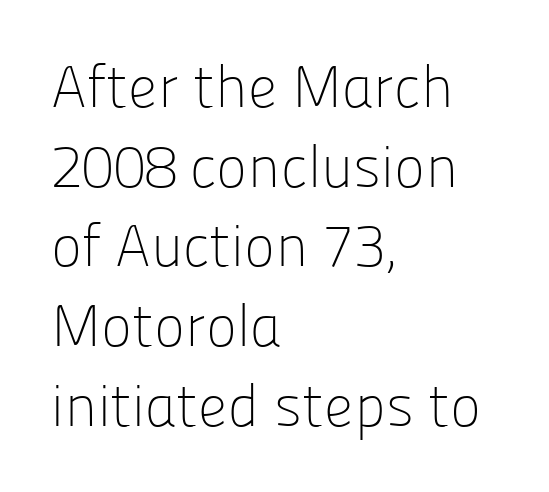
Q: Is the text bold? A: No.
Q: Is the text italic (slanted)? A: No, it is upright.
Q: Is the typeface a serif or a sans-serif typeface? A: Sans-serif.
Q: Is the text underlined? A: No.
Q: How is the paragraph aligned? A: Left-aligned.
Q: Is the spacing between letters normal or unusually wide? A: Normal.
Q: Is the spacing between lines tight, normal or loose? A: Normal.
Q: Width (condensed, normal, or wide)? A: Normal.
Q: Stroke contrast? A: Low.
Q: x-height? A: Medium.
Q: Monospaced? A: No.
